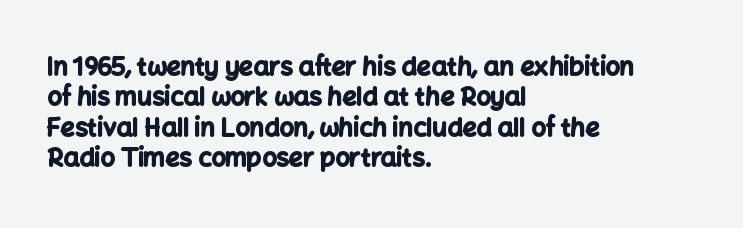
The image shows 25 px bold type, upright; set left-aligned, line spacing 1.22x, normal letter spacing, not underlined.
